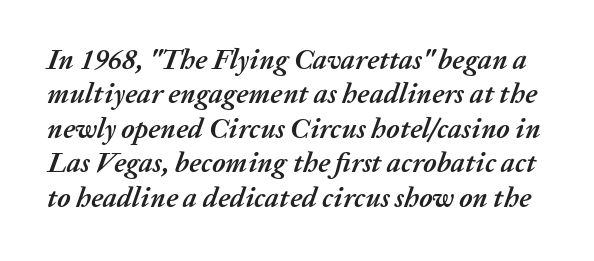
Character widths vary here, with narrow letters taking less room than wide ones. The gaps between neighbouring characters are ordinary and unremarkable. Compared with an ordinary text face, these strokes are far heavier — a full bold. The words here are not underlined. Would a proofreader flag this as italicized? Yes.
